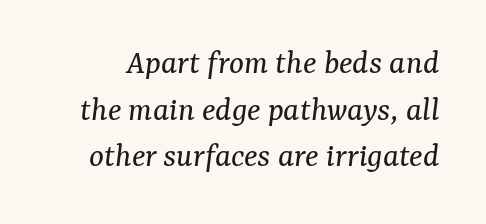
Q: Is the text bold? A: No.
Q: Is the text italic (slanted)? A: Yes, it leans right by about 7 degrees.
Q: Is the typeface a serif or a sans-serif typeface? A: Serif.
Q: Is the text underlined? A: No.
Q: Is the spacing between letters normal or unusually wide? A: Normal.
Q: Is the spacing between lines tight, normal or loose? A: Normal.
Q: Width (condensed, normal, or wide)? A: Normal.
Q: Stroke contrast? A: Medium.
Q: x-height? A: Medium.
Q: Monospaced? A: No.
